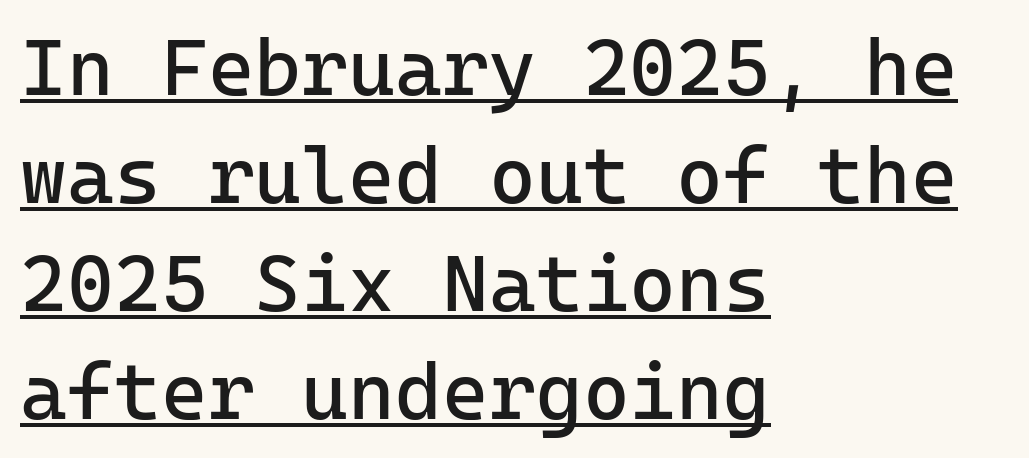
The rendering uses the underline text-decoration. You can tell it's not italic because the verticals are truly vertical. I'd call this a sans setting — the letters go barefoot. The horizontal fit of the characters is conventional and even.
